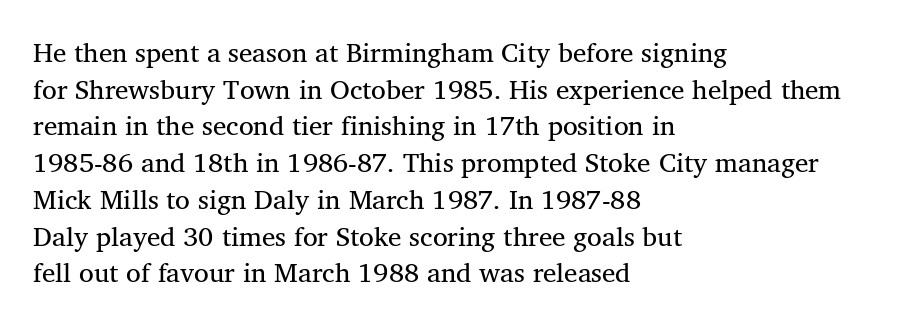
In terms of letterspacing, this is plain default setting. Check the space under the baseline: it is left empty. The typesetting does not lean heavy: it is not bold. In terms of leading, this rendering sits right in the middle.
